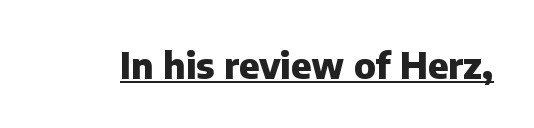
The image shows 36 px heavy sans-serif type, upright; set normal letter spacing, underlined; low stroke contrast and a medium x-height.
